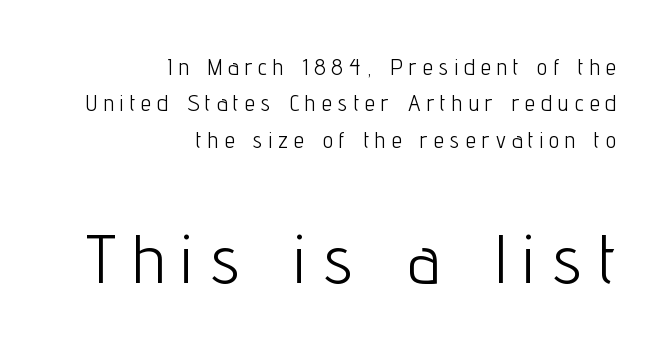
This sample keeps an unexceptional amount of space between lines. Unmarked baselines from the first word to the last. Short note: letters widely spaced. Notice how the passage keeps a crisp vertical edge on the right only. Quick note: not italic, upright. Varying glyph widths throughout — classic text-font behaviour.
